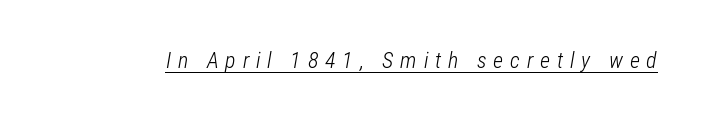
{"italic": "yes", "lean": "right", "slant_degrees": 12, "bold": "no", "underline": "yes", "letter_spacing": "wide", "letter_spacing_em": 0.31, "glyph_px": 22}
